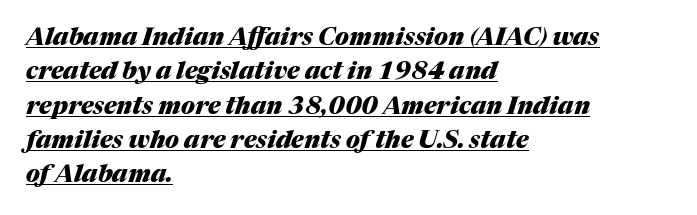
The image shows 24 px bold type, italic (leaning right); set left-aligned, normal line spacing (1.43x), normal letter spacing, underlined.
